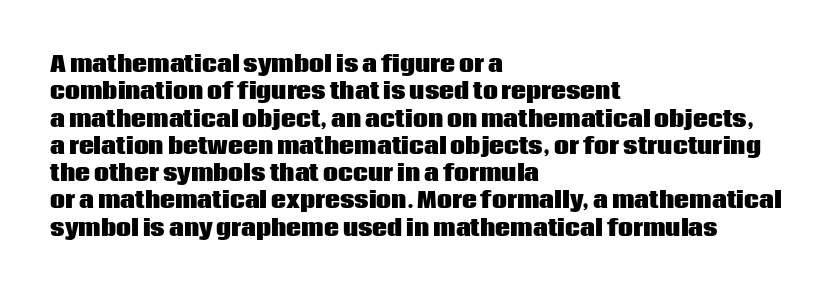
The image shows 21 px bold type, upright; set left-aligned, normal line spacing (1.3x), normal letter spacing, not underlined.
